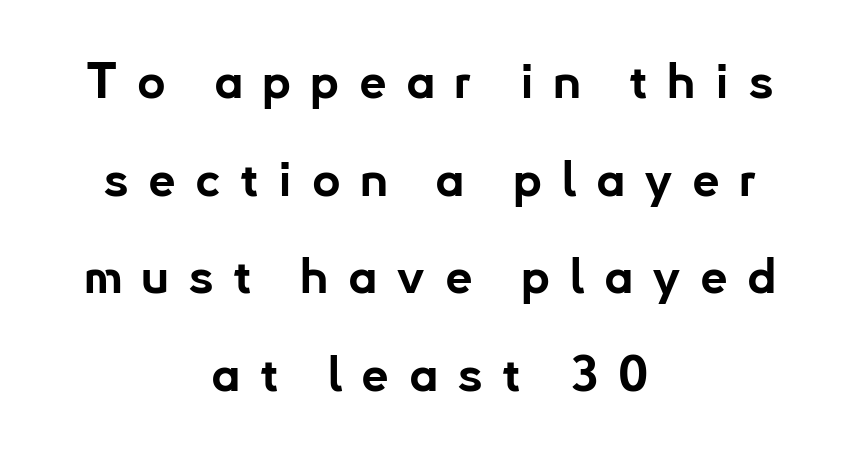
A typesetter would label this face a sans. Regarding leading, the lines here are spaced well apart. The passage shown is emphatically bold. Note the varied advance widths — an 'i' is clearly narrower than an 'm'.
